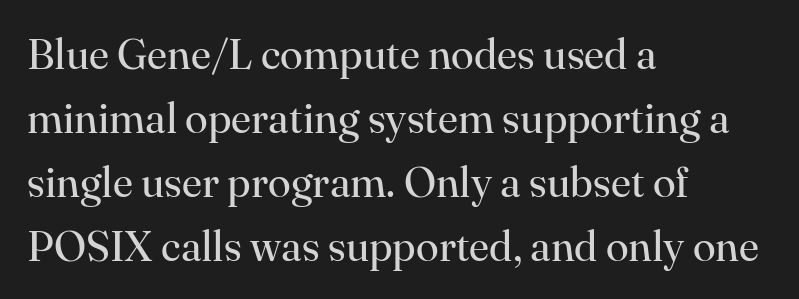
Q: Is the text bold? A: No.
Q: Is the text italic (slanted)? A: No, it is upright.
Q: Is the typeface a serif or a sans-serif typeface? A: Serif.
Q: Is the text underlined? A: No.
Q: How is the paragraph aligned? A: Left-aligned.
Q: Is the spacing between letters normal or unusually wide? A: Normal.
Q: Is the spacing between lines tight, normal or loose? A: Normal.
Q: Width (condensed, normal, or wide)? A: Normal.
Q: Stroke contrast? A: High.
Q: x-height? A: Small.
Q: Monospaced? A: No.
